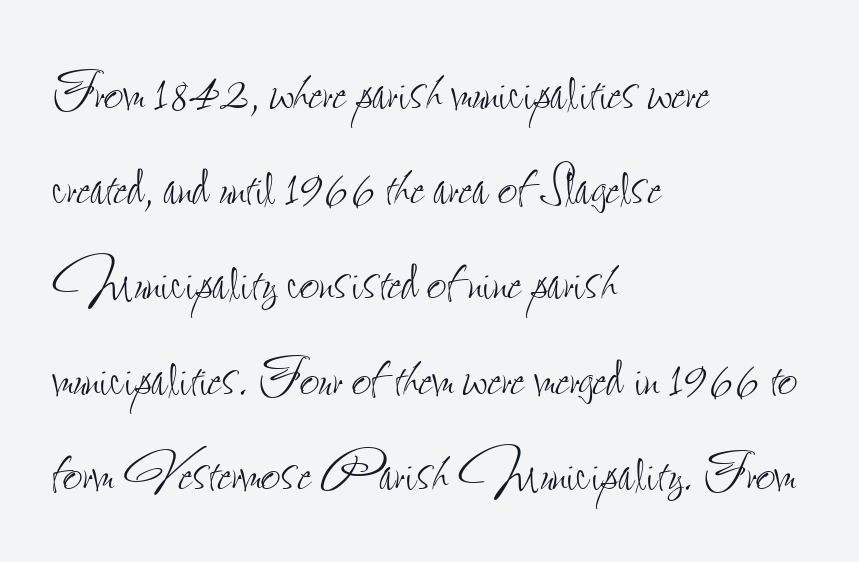
Q: Is the text bold? A: No.
Q: Is the text italic (slanted)? A: Yes.
Q: Is the text underlined? A: No.
Q: How is the paragraph aligned? A: Left-aligned.
Q: Is the spacing between letters normal or unusually wide? A: Normal.
Q: Is the spacing between lines tight, normal or loose? A: Normal.
Q: Width (condensed, normal, or wide)? A: Condensed.
Q: Stroke contrast? A: Low.
Q: x-height? A: Small.
Q: Monospaced? A: No.
